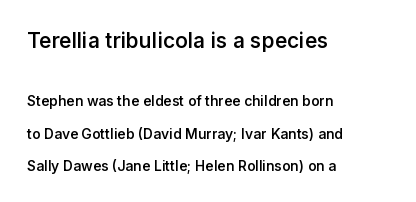
Q: Is the text bold? A: Semi-bold.
Q: Is the text italic (slanted)? A: No, it is upright.
Q: Is the text underlined? A: No.
Q: How is the paragraph aligned? A: Left-aligned.
Q: Is the spacing between letters normal or unusually wide? A: Normal.
Q: Is the spacing between lines tight, normal or loose? A: Loose.
Q: Which block of text is set in a larger size, the first (top) or the second (bottom)? A: The first (top) one.
